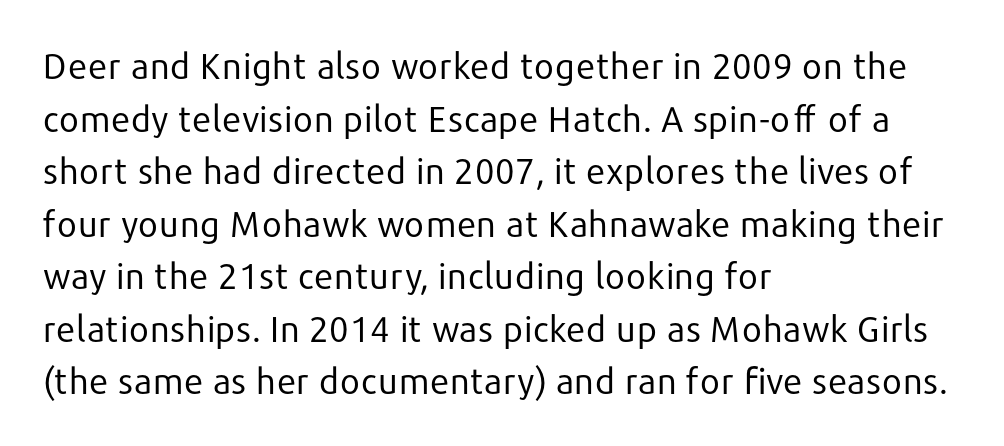
Q: Is the text bold? A: No.
Q: Is the text italic (slanted)? A: No, it is upright.
Q: Is the typeface a serif or a sans-serif typeface? A: Sans-serif.
Q: Is the text underlined? A: No.
Q: How is the paragraph aligned? A: Left-aligned.
Q: Is the spacing between letters normal or unusually wide? A: Normal.
Q: Is the spacing between lines tight, normal or loose? A: Normal.
Q: Width (condensed, normal, or wide)? A: Normal.
Q: Stroke contrast? A: Low.
Q: x-height? A: Medium.
Q: Monospaced? A: No.
